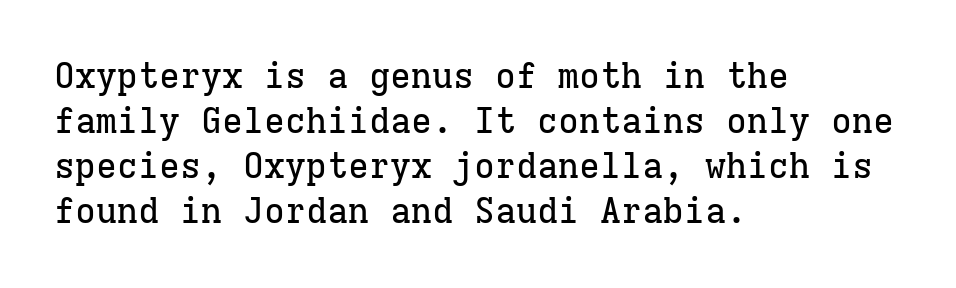
This block has exactly the height ordinary leading produces. The foot of each line stays bare and open. Every character sits straight up, as roman type does. Looks like terminal output: every glyph gets an equal slot. Serifs: yes, visible at the terminals of the letterforms.
